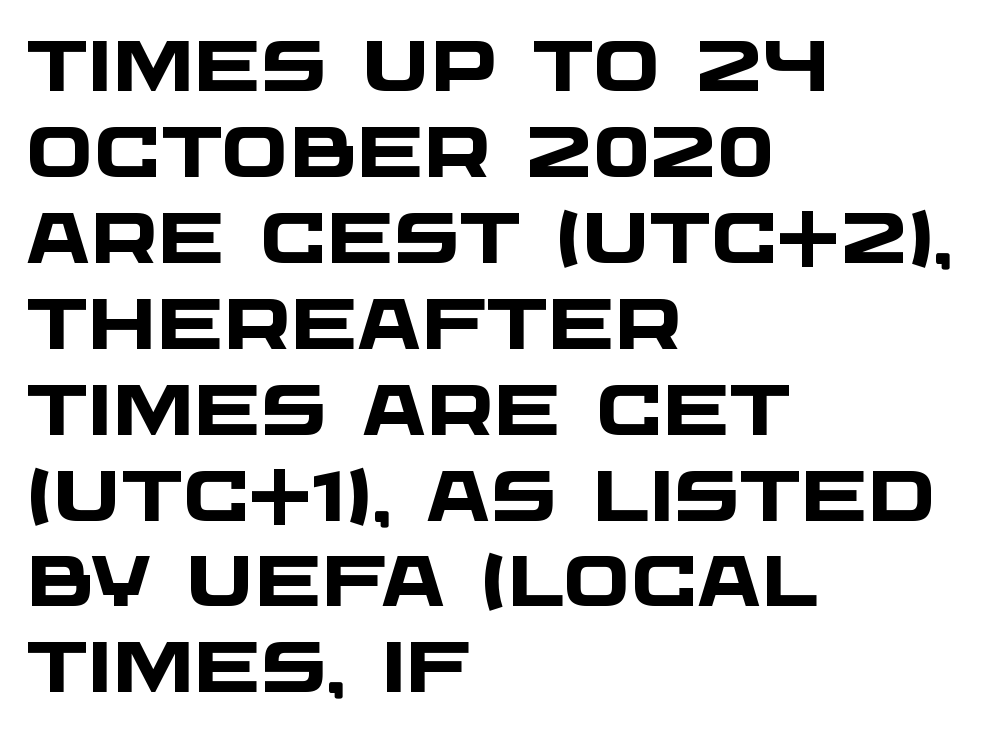
{"serif": "no", "bold": "yes", "weight": "heavy", "width": "wide", "stroke_contrast": "low", "x_height": "large", "monospaced": "no", "underline": "no", "align": "left", "line_spacing_ratio": 1.21, "letter_spacing": "normal", "letter_spacing_em": 0.0, "glyph_px": 71}
